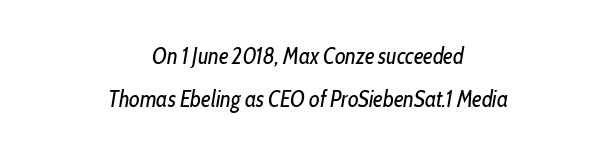
The image shows 23 px text type, italic (leaning right); set centered, line spacing 1.85x, normal letter spacing, not underlined.
